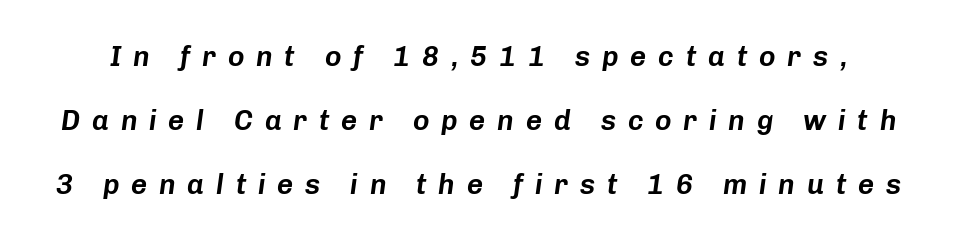
The image shows 28 px text type, italic (leaning right); set loose line spacing (2.28x), unusually wide letter spacing (+0.42 em), not underlined; low stroke contrast and a medium x-height.
